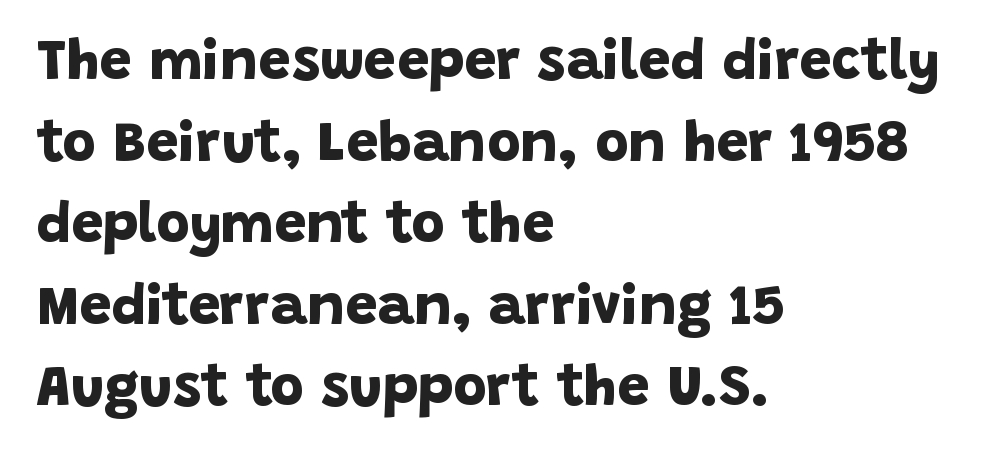
The image shows 57 px bold sans-serif type; set left-aligned, normal line spacing (1.43x), normal letter spacing, not underlined; low stroke contrast and a large x-height.
